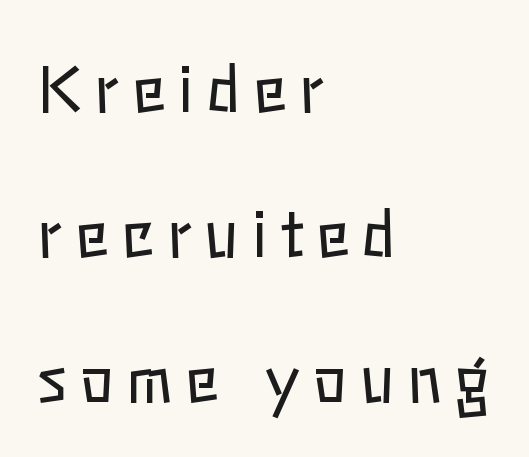
The image shows 63 px regular-weight type, upright; set left-aligned, loose line spacing (2.3x), unusually wide letter spacing (+0.2 em), not underlined; low stroke contrast and a medium x-height.
